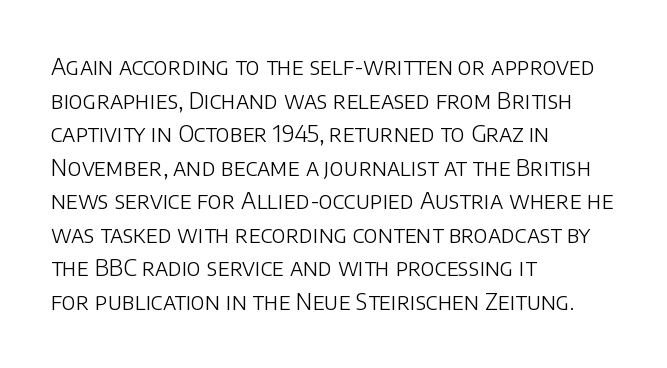
{"italic": "no", "bold": "no", "underline": "no", "align": "left", "line_spacing": "normal", "line_spacing_ratio": 1.46, "letter_spacing": "normal", "letter_spacing_em": 0.0, "glyph_px": 23}
